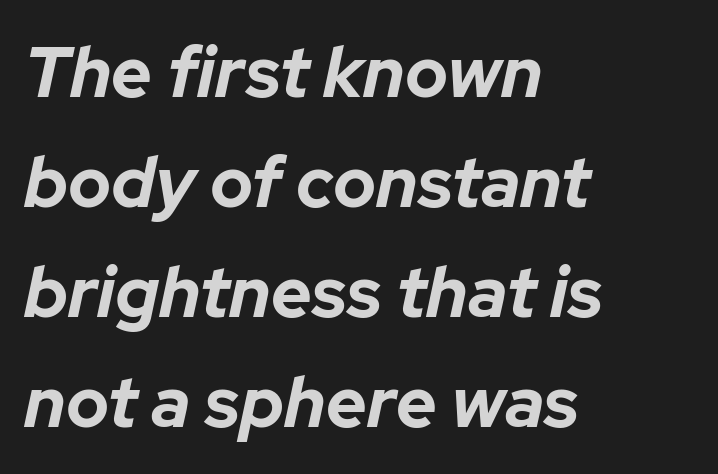
The image shows 71 px bold type, italic (leaning right); set left-aligned, normal line spacing (1.55x), normal letter spacing, not underlined; low stroke contrast and a medium x-height.
